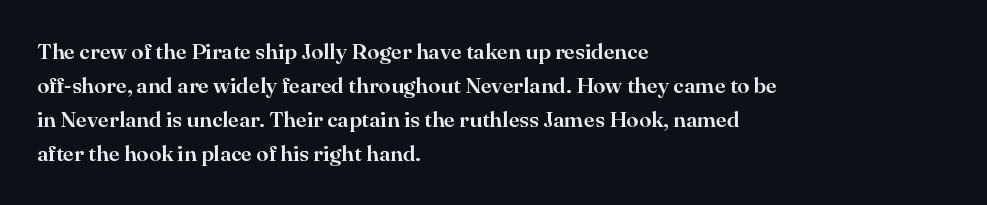
Students, observe: this is what conventionally led text looks like. This sample uses an upright cut, with every glyph sitting square on the baseline. A clean baseline with only descenders dipping below it. Each word holds together tightly as a unit, with standard inter-letter gaps.
